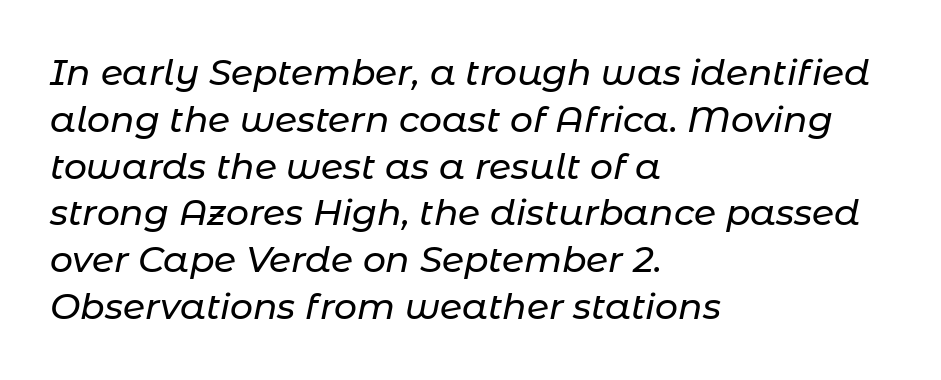
The letters are slanted; this is an italic face. The face used here is proportionally spaced, like ordinary book or web type. Horizontal bands of white between lines are of average thickness. Each row of text sits above clean, open space. Is the letter spacing exaggerated? No — it looks like the ordinary default. Layout note: lines flush left.
